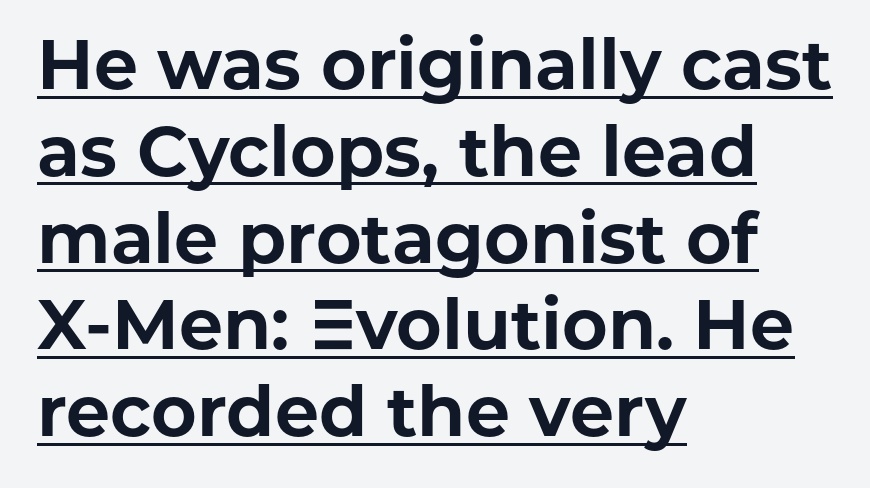
Q: Is the text bold? A: Yes.
Q: Is the text italic (slanted)? A: No, it is upright.
Q: Is the typeface a serif or a sans-serif typeface? A: Sans-serif.
Q: Is the text underlined? A: Yes.
Q: How is the paragraph aligned? A: Left-aligned.
Q: Is the spacing between letters normal or unusually wide? A: Normal.
Q: Width (condensed, normal, or wide)? A: Normal.
Q: Stroke contrast? A: Low.
Q: x-height? A: Medium.
Q: Monospaced? A: No.
